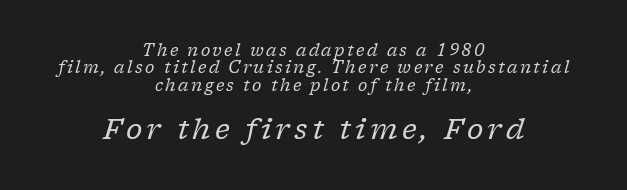
The image shows 28 px regular-weight serif type, italic (leaning right); set centered, tight line spacing (1.08x), not underlined; the second (bottom) block is 1.75x larger; low stroke contrast and a medium x-height.
